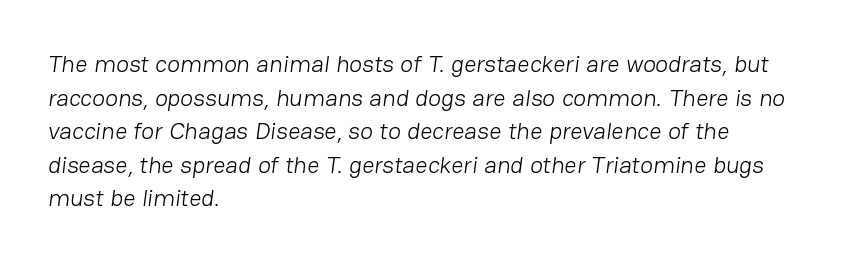
{"bold": "no", "underline": "no", "align": "left", "line_spacing": "normal", "line_spacing_ratio": 1.4, "letter_spacing": "normal", "letter_spacing_em": 0.0, "glyph_px": 24}
